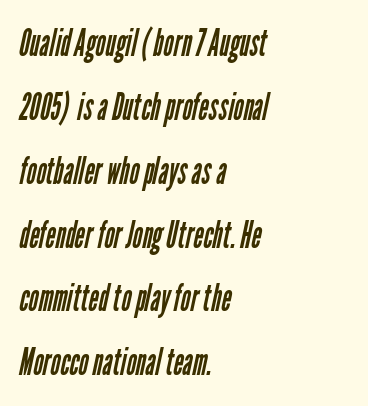
Letters rest on an invisible, unmarked baseline. What kind of face is this? One without serifs — a sans. Vertical stems look standard width or narrower in stroke. Interline gaps are of average width in this sample. Casual observation: everything's shoved over to the left.
